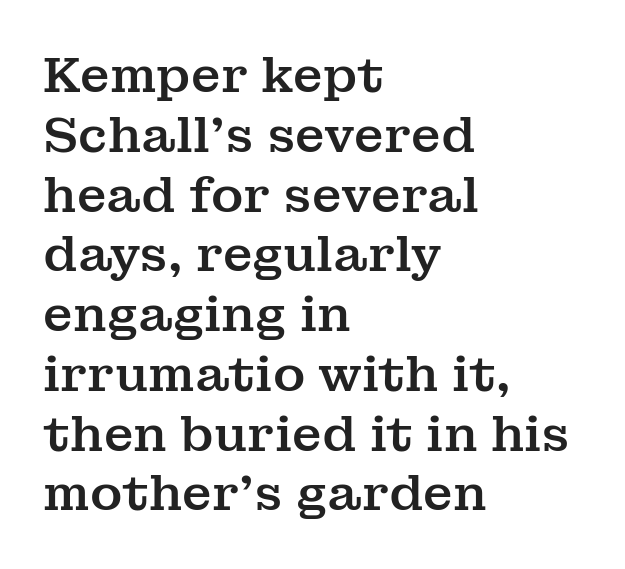
The image shows 49 px serif type, upright; set left-aligned, line spacing 1.22x, normal letter spacing, not underlined; medium stroke contrast and a medium x-height.
